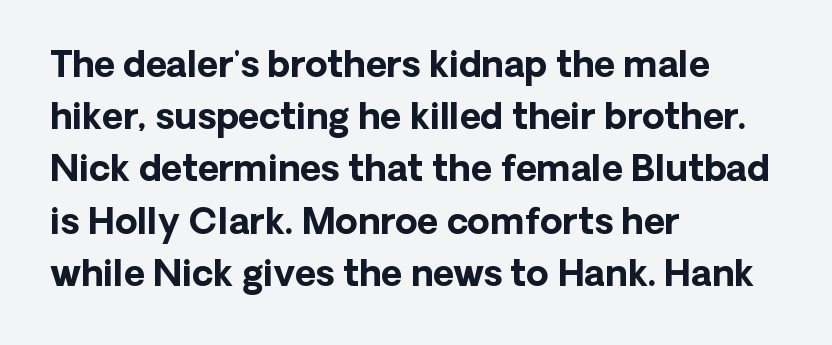
Q: Is the text bold? A: Yes.
Q: Is the text italic (slanted)? A: No, it is upright.
Q: Is the typeface a serif or a sans-serif typeface? A: Sans-serif.
Q: Is the text underlined? A: No.
Q: How is the paragraph aligned? A: Left-aligned.
Q: Is the spacing between letters normal or unusually wide? A: Normal.
Q: Is the spacing between lines tight, normal or loose? A: Normal.
Q: Width (condensed, normal, or wide)? A: Normal.
Q: Stroke contrast? A: Low.
Q: x-height? A: Medium.
Q: Monospaced? A: No.
